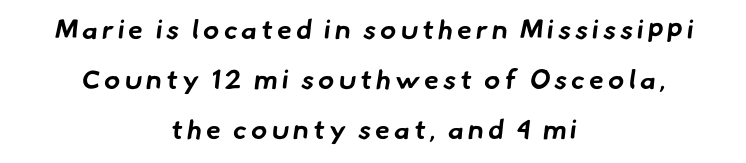
Q: Is the text bold? A: Yes.
Q: Is the text underlined? A: No.
Q: How is the paragraph aligned? A: Centered.
